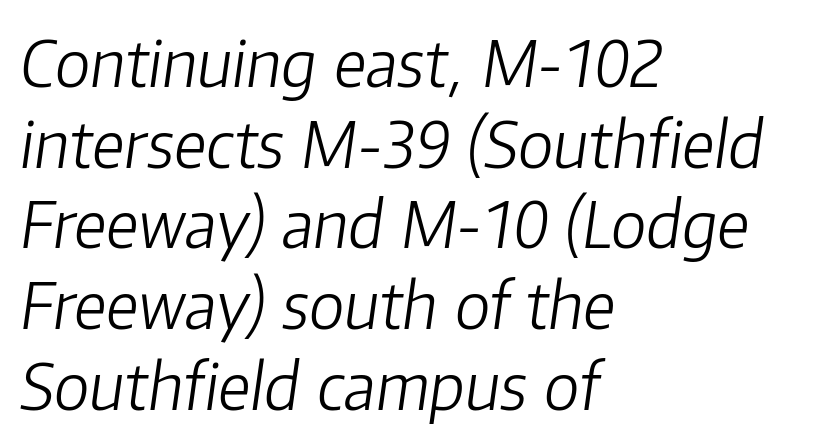
These lines keep a tight, regular rhythm from letter to letter. Horizontal bands of white between lines are of average thickness. These lines stack with their left ends in a neat column. The typography opts for an oblique posture over an upright one.
